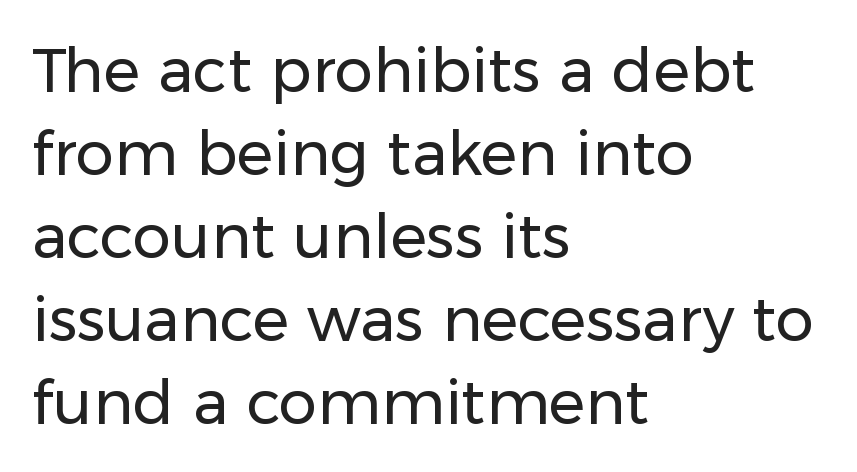
The passage shown has conventional tracking throughout. Vertical spacing — default. The axis of the letterforms is exactly vertical. Quick note: underline off. These lines are composed in type without serifs. The rag falls on the right side of this text block.
